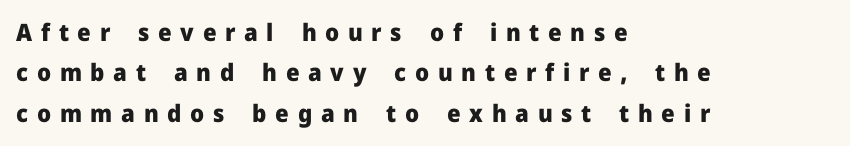
{"italic": "no", "bold": "yes", "underline": "no", "align": "left", "line_spacing": "normal", "line_spacing_ratio": 1.68, "letter_spacing": "wide", "letter_spacing_em": 0.36, "glyph_px": 24}
